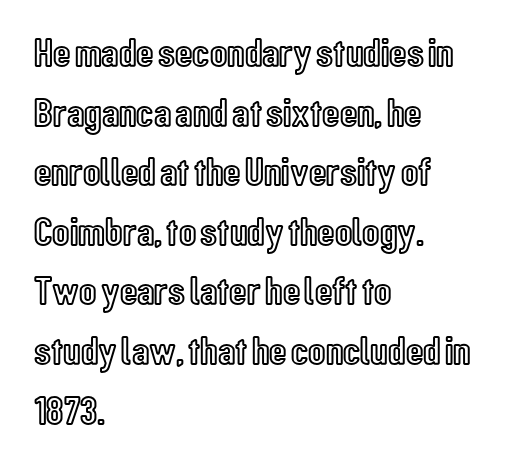
{"italic": "no", "width": "condensed", "x_height": "medium", "monospaced": "no", "underline": "no", "align": "left", "line_spacing": "normal", "line_spacing_ratio": 1.49, "letter_spacing": "normal", "letter_spacing_em": 0.0, "glyph_px": 40}
